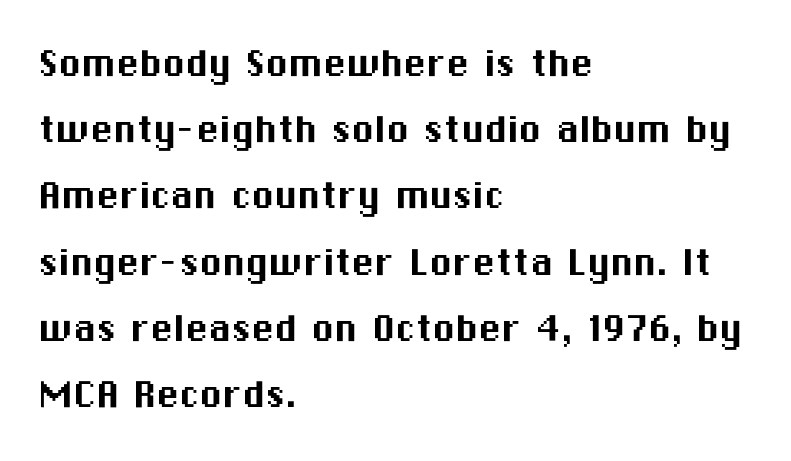
The image shows 46 px sans-serif type, upright; set left-aligned, normal line spacing (1.44x), normal letter spacing, not underlined; medium stroke contrast and a medium x-height.
